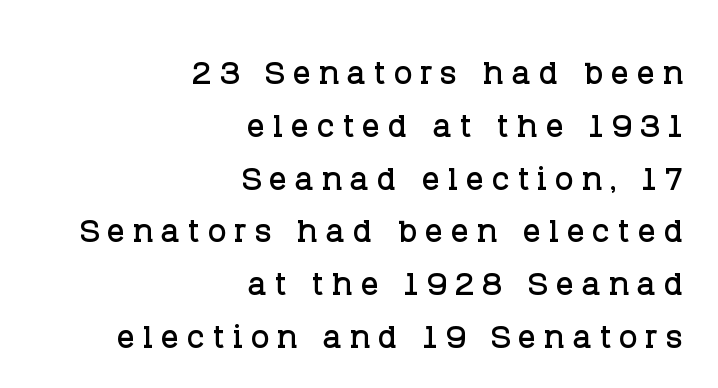
{"serif": "yes", "italic": "no", "width": "normal", "stroke_contrast": "low", "x_height": "large", "monospaced": "no", "underline": "no", "align": "right", "line_spacing_ratio": 1.2, "glyph_px": 44}
